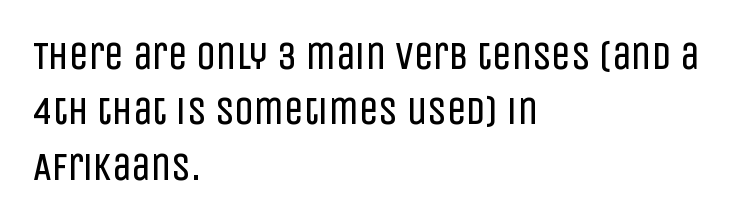
Beneath every word, the page is bare. Where is the straight margin? On the left. Serifs: no, the terminals of the letterforms are clean. A roman cut, with each character standing at attention. The rendering uses a moderate line-height, typical for paragraphs.
